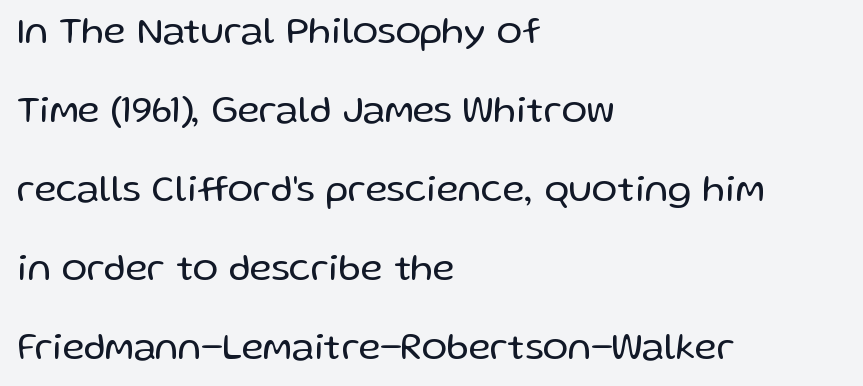
{"serif": "no", "italic": "no", "bold": "no", "weight": "regular", "width": "normal", "stroke_contrast": "low", "x_height": "medium", "monospaced": "no", "underline": "no", "align": "left", "line_spacing": "loose", "line_spacing_ratio": 2.08, "letter_spacing": "normal", "letter_spacing_em": 0.0, "glyph_px": 38}
